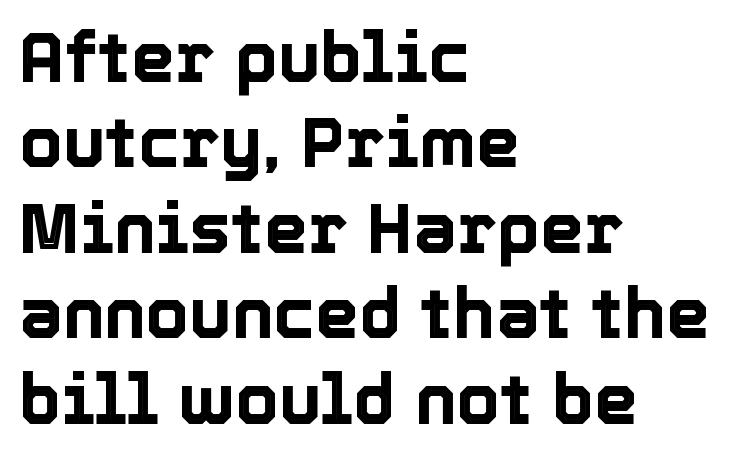
Q: Is the text italic (slanted)? A: No, it is upright.
Q: Is the text underlined? A: No.
Q: How is the paragraph aligned? A: Left-aligned.
Q: Is the spacing between letters normal or unusually wide? A: Normal.
Q: Width (condensed, normal, or wide)? A: Normal.
Q: x-height? A: Medium.
Q: Monospaced? A: No.
